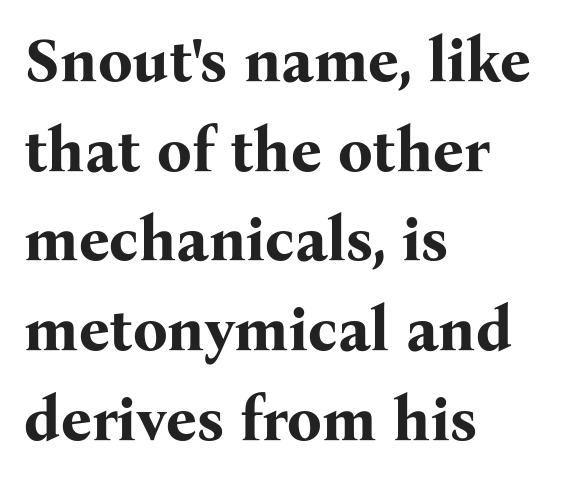
Standard letterfit; no display-style spreading of the glyphs. Each row of text sits above clean, open space. The setting favours the left margin, as ordinary paragraphs usually do. How would I describe the line gaps? Plain and ordinary.
